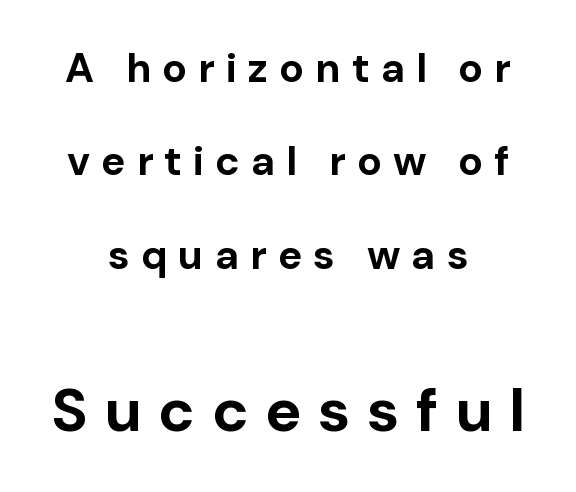
{"serif": "no", "italic": "no", "bold": "yes", "weight": "bold", "width": "normal", "stroke_contrast": "low", "x_height": "medium", "monospaced": "no", "underline": "no", "align": "center", "line_spacing": "loose", "line_spacing_ratio": 2.28, "letter_spacing": "wide", "letter_spacing_em": 0.27, "larger_block": "second", "size_ratio": 1.49, "glyph_px": 61}
